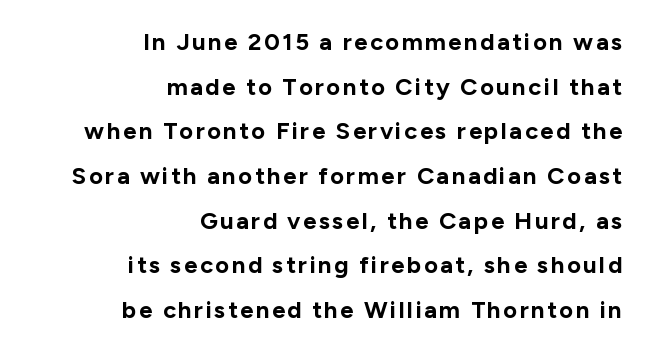
The image shows 24 px bold type, upright; set right-aligned, line spacing 1.86x, not underlined.
